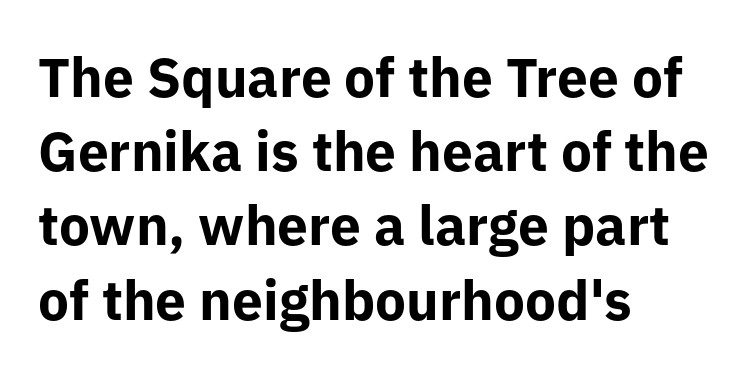
{"serif": "no", "italic": "no", "bold": "yes", "weight": "bold", "width": "normal", "stroke_contrast": "low", "x_height": "medium", "monospaced": "no", "underline": "no", "align": "left", "line_spacing": "normal", "line_spacing_ratio": 1.35, "letter_spacing": "normal", "letter_spacing_em": 0.0, "glyph_px": 55}
